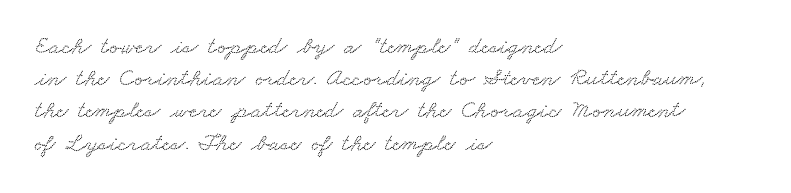
What stands out about the letter spacing? Nothing — it is the standard amount. Each row of text sits above clean, open space. Line beginnings align vertically; line endings do not. The leading is moderate, giving the passage an even texture.
